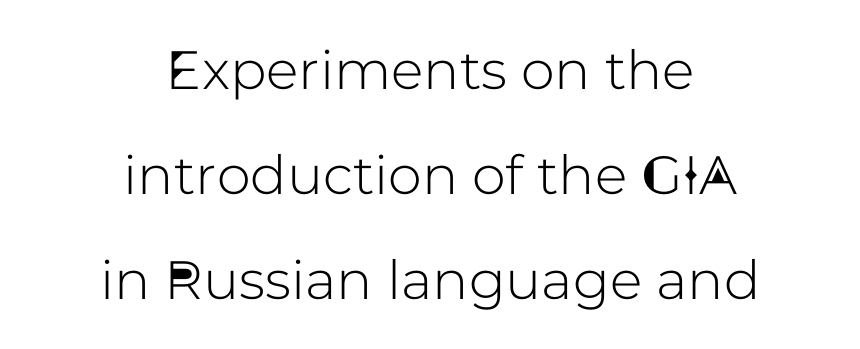
The image shows 54 px sans-serif type, upright; set centered, loose line spacing (1.94x), normal letter spacing, not underlined; low stroke contrast and a medium x-height.
